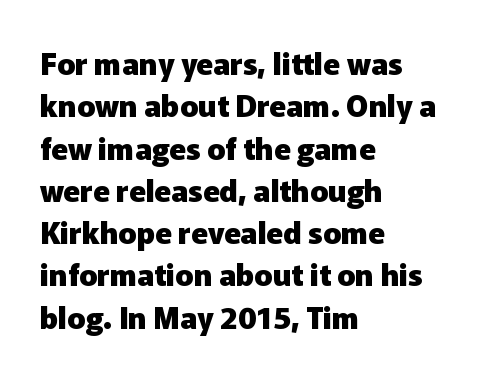
Leading: standard. Default kerning and tracking; the words read as compact shapes. The face used here is proportionally spaced, like ordinary book or web type. This is roman type, the default non-slanted kind. A typesetter would label this face a sans. These lines stack with their left ends in a neat column.
